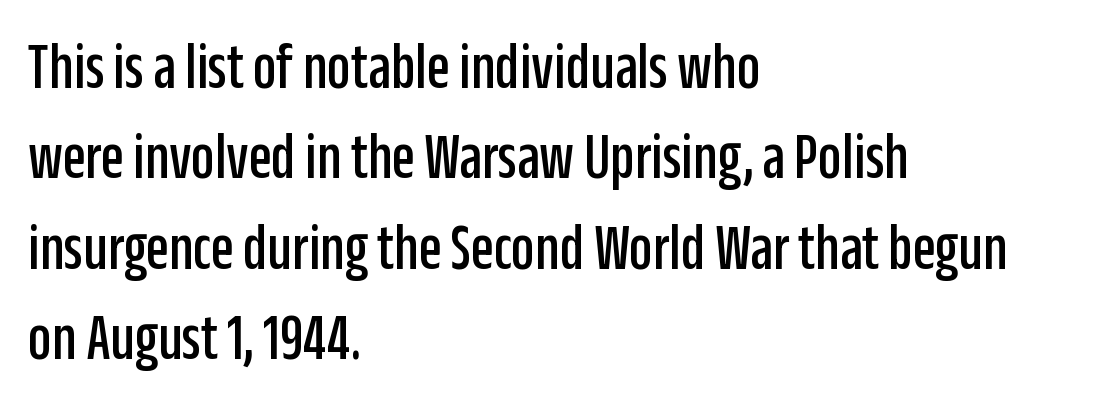
{"serif": "no", "italic": "no", "width": "condensed", "stroke_contrast": "low", "x_height": "large", "monospaced": "no", "underline": "no", "align": "left", "line_spacing": "normal", "line_spacing_ratio": 1.37, "letter_spacing": "normal", "letter_spacing_em": 0.0, "glyph_px": 66}
